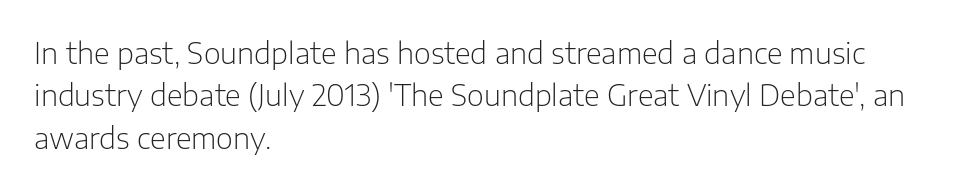
The image shows 29 px light sans-serif type, upright; set left-aligned, normal line spacing (1.46x), normal letter spacing, not underlined; low stroke contrast and a medium x-height.
